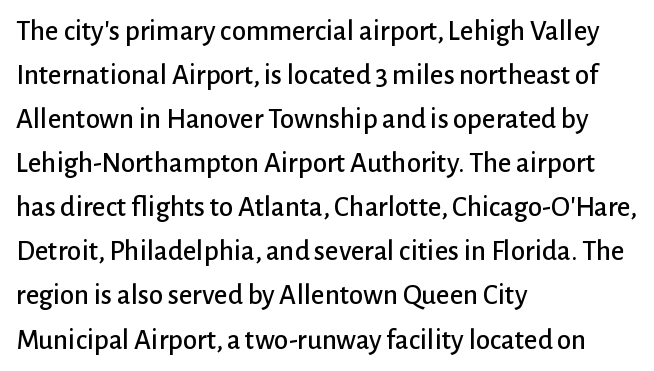
{"serif": "no", "italic": "no", "width": "normal", "stroke_contrast": "low", "x_height": "medium", "monospaced": "no", "underline": "no", "align": "left", "line_spacing": "normal", "line_spacing_ratio": 1.52, "letter_spacing": "normal", "letter_spacing_em": 0.0, "glyph_px": 29}
